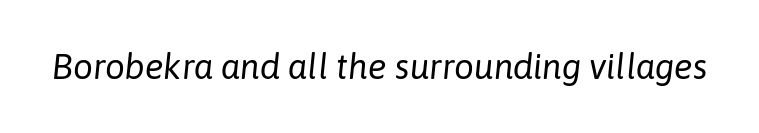
Heft: none added — not bold. Observe the ordinary spacing: letters are neighbours, not strangers. Note the varied advance widths — an 'i' is clearly narrower than an 'm'. This is oblique type, the kind used for emphasis or titles.
